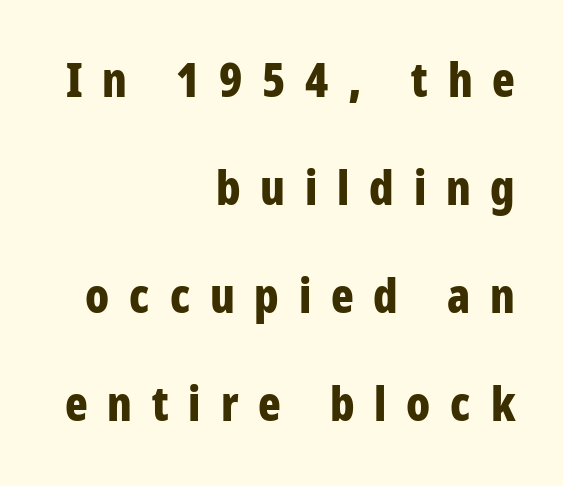
The image shows 47 px bold, condensed sans-serif type, upright; set right-aligned, loose line spacing (2.3x), unusually wide letter spacing (+0.42 em), not underlined; low stroke contrast and a large x-height.
